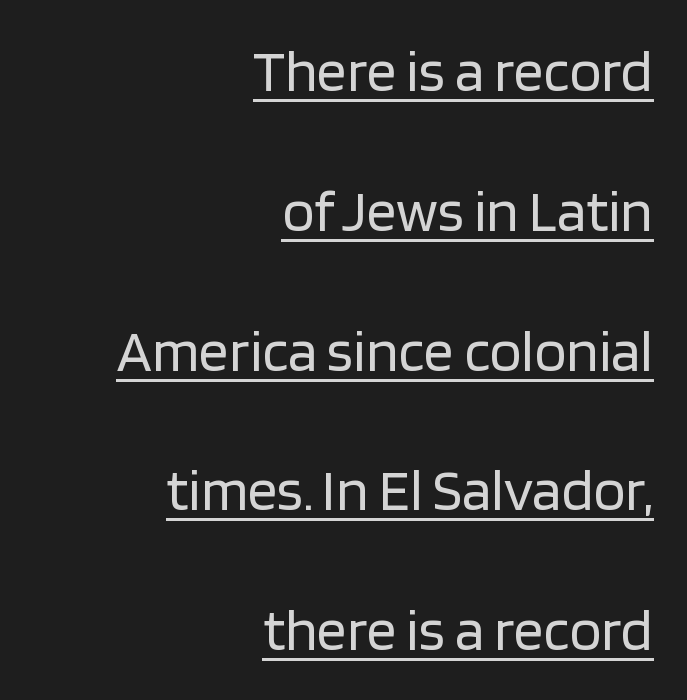
The image shows 59 px regular-weight sans-serif type, upright; set right-aligned, loose line spacing (2.37x), normal letter spacing, underlined; low stroke contrast and a large x-height.
